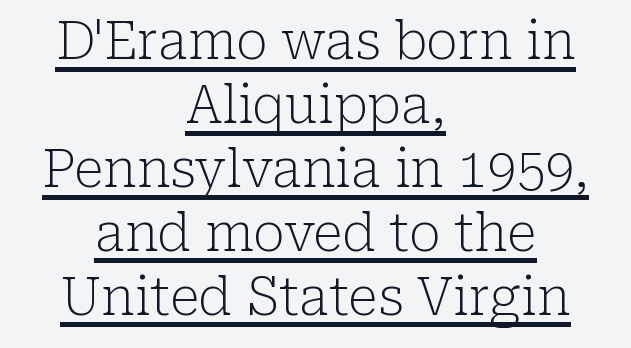
Q: Is the text bold? A: No.
Q: Is the text italic (slanted)? A: No, it is upright.
Q: Is the typeface a serif or a sans-serif typeface? A: Serif.
Q: Is the text underlined? A: Yes.
Q: How is the paragraph aligned? A: Centered.
Q: Is the spacing between letters normal or unusually wide? A: Normal.
Q: Width (condensed, normal, or wide)? A: Normal.
Q: Stroke contrast? A: Low.
Q: x-height? A: Medium.
Q: Monospaced? A: No.
